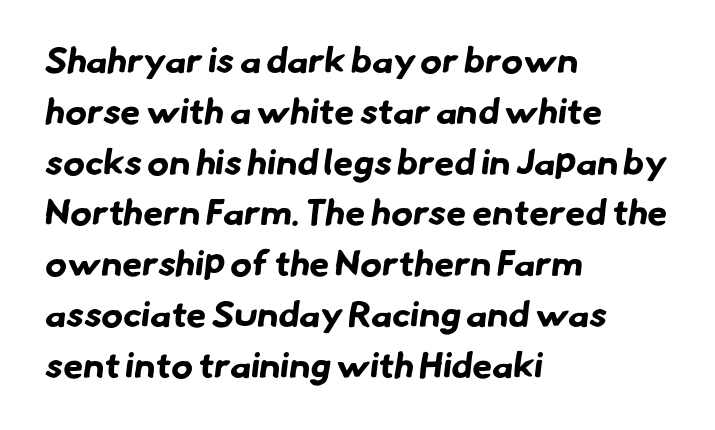
{"serif": "no", "bold": "yes", "weight": "bold", "width": "normal", "stroke_contrast": "low", "x_height": "small", "monospaced": "no", "underline": "no", "align": "left", "line_spacing": "normal", "line_spacing_ratio": 1.41, "letter_spacing": "normal", "letter_spacing_em": 0.0, "glyph_px": 36}
